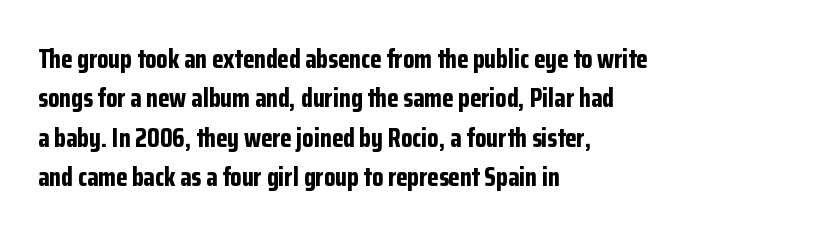
{"italic": "no", "bold": "yes", "underline": "no", "align": "left", "line_spacing": "normal", "line_spacing_ratio": 1.51, "letter_spacing": "normal", "letter_spacing_em": 0.0, "glyph_px": 26}
